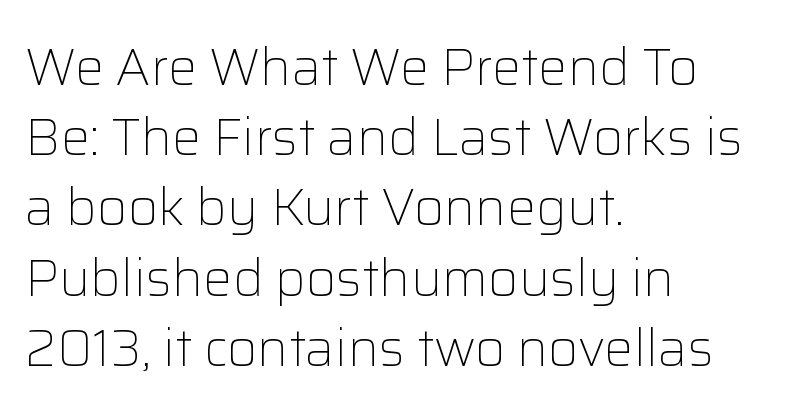
The image shows 52 px light sans-serif type, upright; set left-aligned, normal line spacing (1.35x), normal letter spacing, not underlined; low stroke contrast and a medium x-height.
